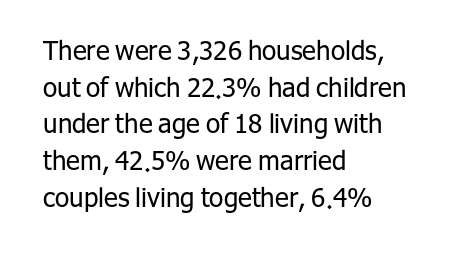
{"italic": "no", "bold": "no", "underline": "no", "align": "left", "line_spacing": "normal", "line_spacing_ratio": 1.41, "letter_spacing": "normal", "letter_spacing_em": 0.0, "glyph_px": 26}
